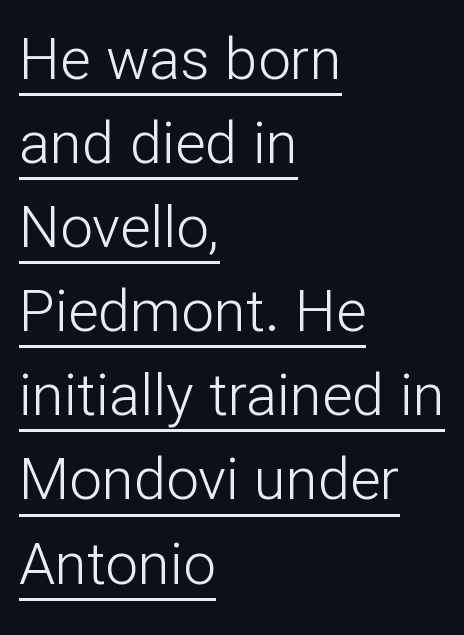
{"serif": "no", "italic": "no", "bold": "no", "weight": "light", "width": "normal", "stroke_contrast": "low", "x_height": "medium", "monospaced": "no", "underline": "yes", "align": "left", "line_spacing": "normal", "line_spacing_ratio": 1.45, "letter_spacing": "normal", "letter_spacing_em": 0.0, "glyph_px": 58}
